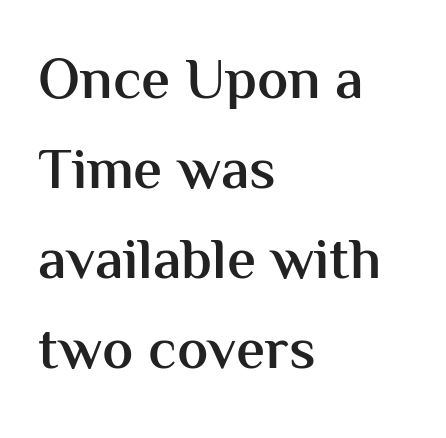
Here the designer chose a conventional face with non-uniform glyph widths. Tall strokes in this sample are plumb rather than angled. Casual observation: everything's shoved over to the left. Underline: absent. Short note: letters normally spaced.
